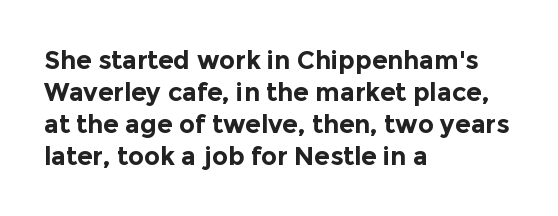
Q: Is the text bold? A: Yes.
Q: Is the text italic (slanted)? A: No, it is upright.
Q: Is the text underlined? A: No.
Q: How is the paragraph aligned? A: Left-aligned.
Q: Is the spacing between letters normal or unusually wide? A: Normal.
Q: Is the spacing between lines tight, normal or loose? A: Normal.
